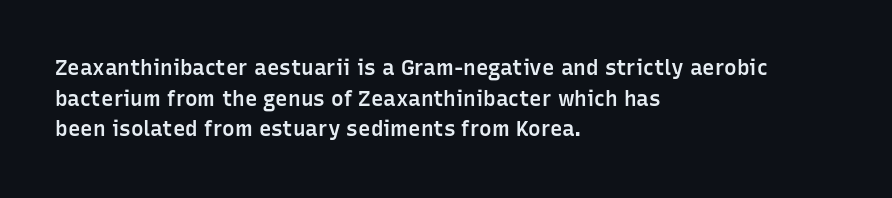
{"italic": "no", "bold": "semi", "underline": "no", "align": "left", "line_spacing": "normal", "line_spacing_ratio": 1.46, "letter_spacing": "normal", "letter_spacing_em": 0.0, "glyph_px": 21}
